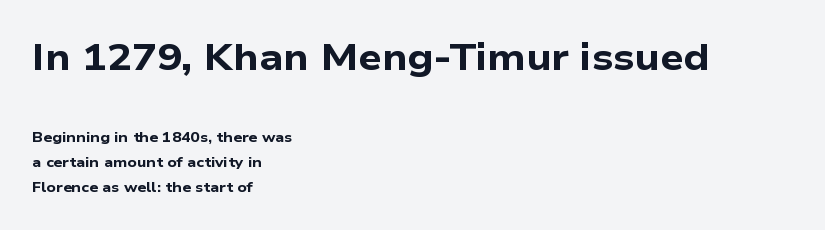
Each word holds together tightly as a unit, with standard inter-letter gaps. The font is running at its bold setting. Descenders are the only things crossing below the line. Do the characters align in a grid? No, the font is proportional. A sans-serif font was chosen for this passage.
